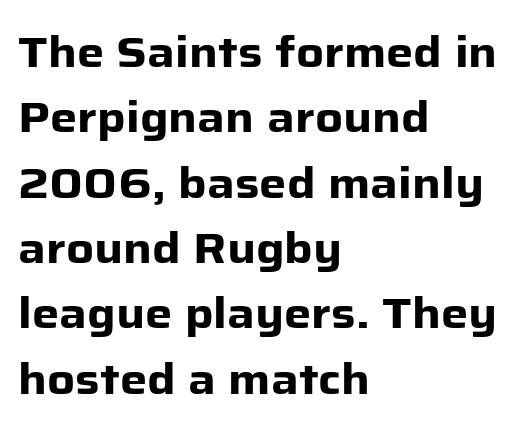
{"serif": "no", "italic": "no", "bold": "yes", "weight": "heavy", "width": "normal", "stroke_contrast": "low", "x_height": "medium", "monospaced": "no", "underline": "no", "align": "left", "line_spacing": "normal", "line_spacing_ratio": 1.52, "letter_spacing": "normal", "letter_spacing_em": 0.0, "glyph_px": 43}
